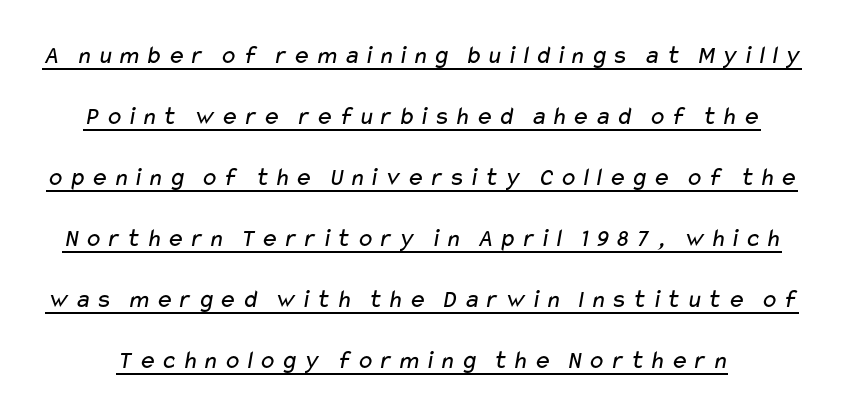
The image shows 26 px text type; set loose line spacing (2.35x), underlined.
